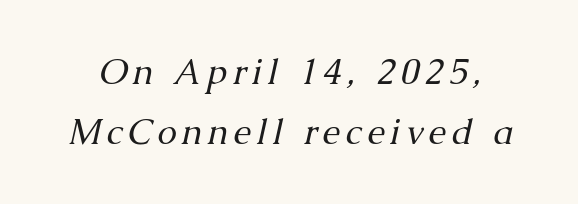
The image shows 35 px regular-weight serif type, italic (leaning right); set line spacing 1.71x, not underlined; medium stroke contrast and a medium x-height.
